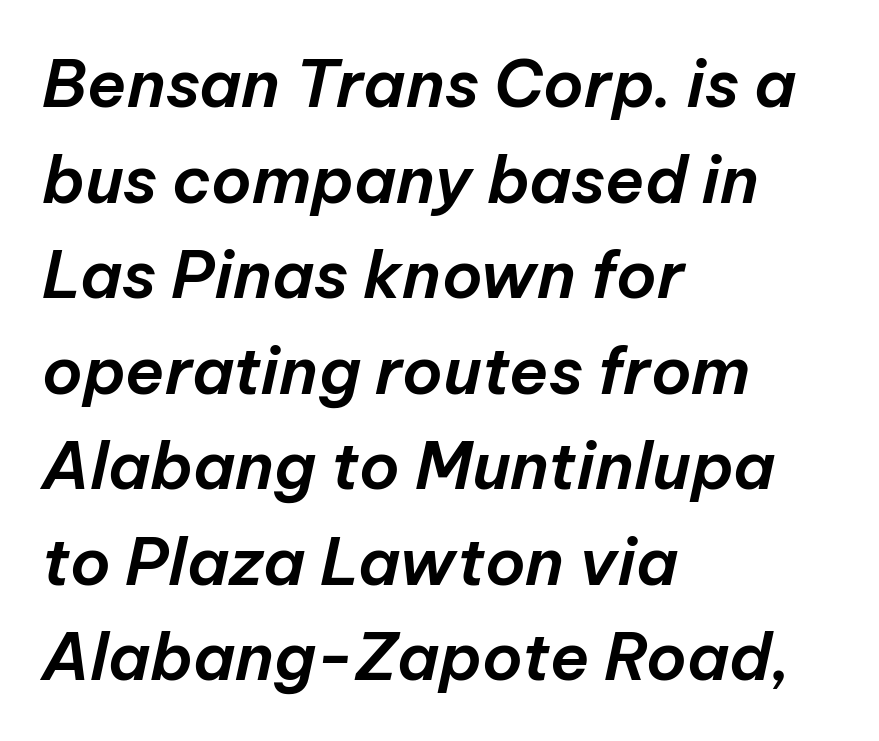
Q: Is the text italic (slanted)? A: Yes, it leans right by about 12 degrees.
Q: Is the text underlined? A: No.
Q: How is the paragraph aligned? A: Left-aligned.
Q: Is the spacing between letters normal or unusually wide? A: Normal.
Q: Is the spacing between lines tight, normal or loose? A: Normal.
Q: Width (condensed, normal, or wide)? A: Normal.
Q: Stroke contrast? A: Low.
Q: x-height? A: Medium.
Q: Monospaced? A: No.
